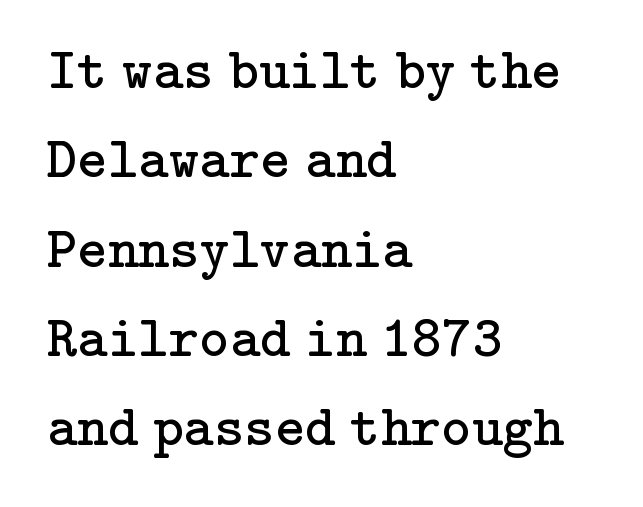
Notice how the passage keeps a crisp vertical edge on the left only. Decoration check: the copy has no underline. Interline gaps are of average width in this sample. These lines are composed in type with serifs. Is the stroke heavy? The answer is a plain regular-or-lighter.
